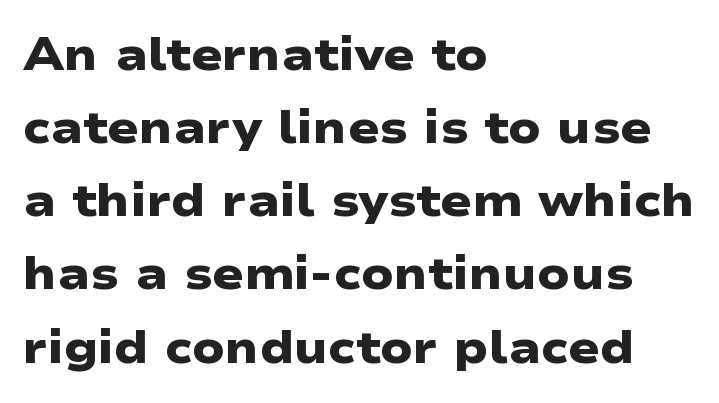
{"serif": "no", "bold": "yes", "weight": "heavy", "width": "wide", "stroke_contrast": "low", "x_height": "medium", "monospaced": "no", "underline": "no", "align": "left", "line_spacing": "normal", "line_spacing_ratio": 1.59, "letter_spacing": "normal", "letter_spacing_em": 0.0, "glyph_px": 46}
